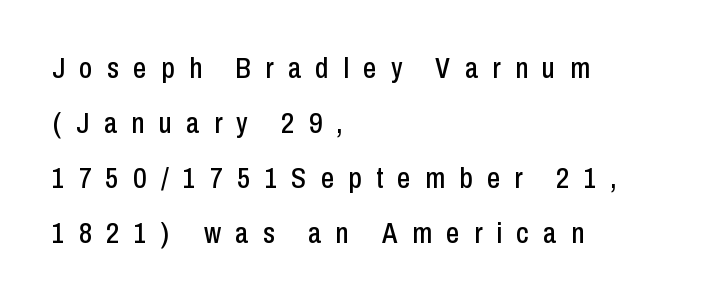
Style check: upright. The tracking reads as deliberately expanded to a designer's eye. Grotesque or geometric, the face here clearly has no serifs. The specimen omits any rule beneath the text block's lines. The passage shown is typed in a proportional face where columns would drift. In CSS terms this would be text-align: left.
